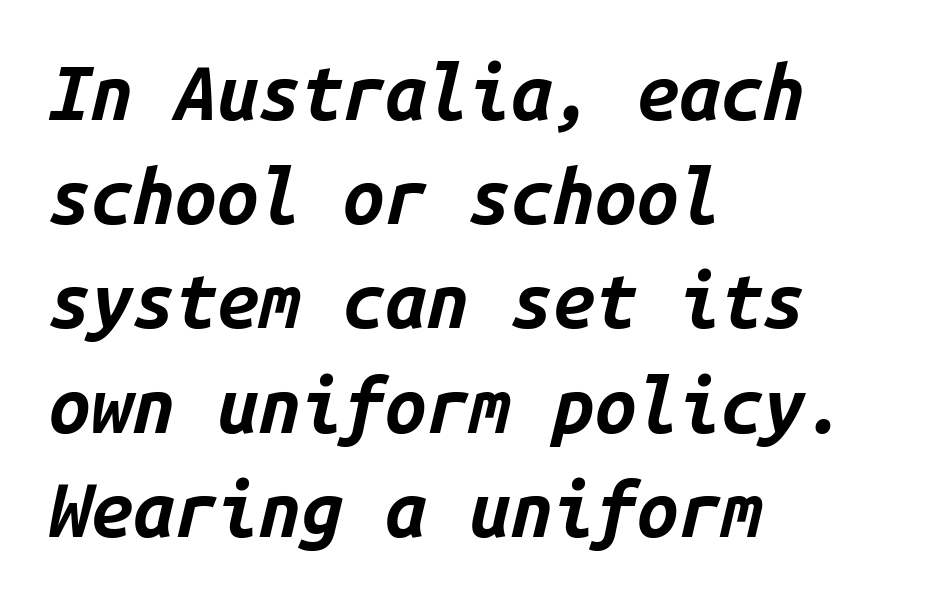
The image shows 75 px bold type, italic (leaning right), monospaced; set left-aligned, normal line spacing (1.39x), normal letter spacing, not underlined; low stroke contrast and a medium x-height.
